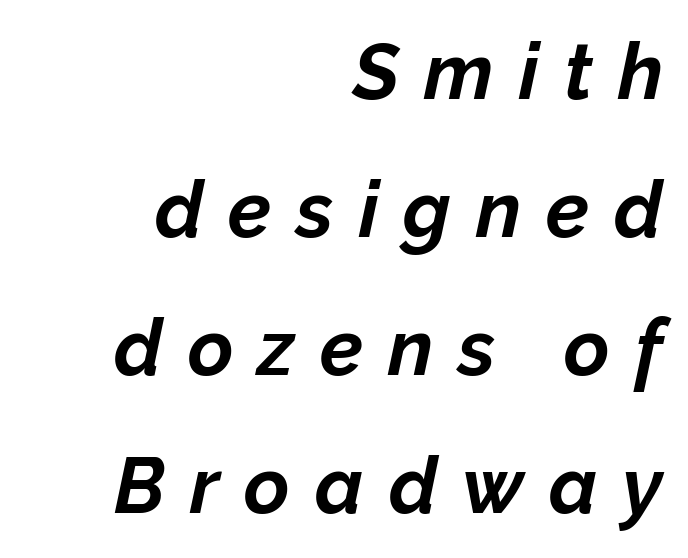
The image shows 78 px bold type, italic (leaning right); set right-aligned, line spacing 1.77x, unusually wide letter spacing (+0.32 em), not underlined; low stroke contrast and a medium x-height.
